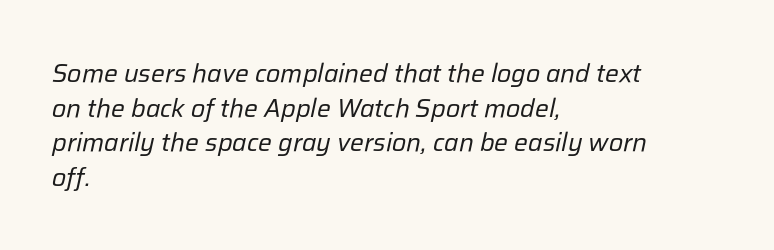
Q: Is the text bold? A: No.
Q: Is the text italic (slanted)? A: Yes, it leans right by about 12 degrees.
Q: Is the text underlined? A: No.
Q: How is the paragraph aligned? A: Left-aligned.
Q: Is the spacing between letters normal or unusually wide? A: Normal.
Q: Is the spacing between lines tight, normal or loose? A: Normal.
